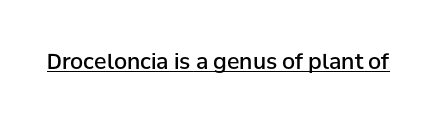
Upright lettering throughout. Nothing unusual about the tracking: characters are spaced as the font intends. This sample carries an underscore along the baseline area. How heavy is the stroke? Medium-heavy — a semibold, shy of bold.
